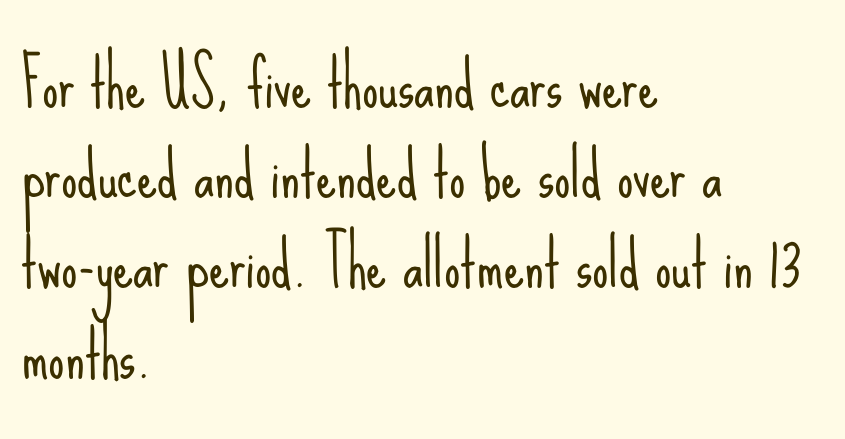
Q: Is the text bold? A: No.
Q: Is the text italic (slanted)? A: No, it is upright.
Q: Is the typeface a serif or a sans-serif typeface? A: Sans-serif.
Q: Is the text underlined? A: No.
Q: How is the paragraph aligned? A: Left-aligned.
Q: Is the spacing between letters normal or unusually wide? A: Normal.
Q: Is the spacing between lines tight, normal or loose? A: Normal.
Q: Width (condensed, normal, or wide)? A: Condensed.
Q: Stroke contrast? A: Low.
Q: x-height? A: Small.
Q: Monospaced? A: No.
